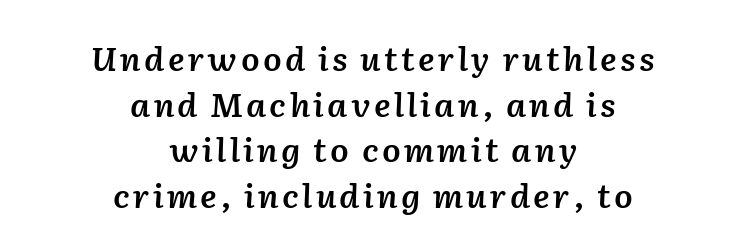
These lines stack symmetrically, like a column narrowing and widening about its center. An italicized treatment has been applied to the whole sample. The passage shown is typed in a proportional face where columns would drift. Just letters on the line, the space beneath them empty. How heavy is the stroke? Medium-heavy — a semibold, shy of bold.
